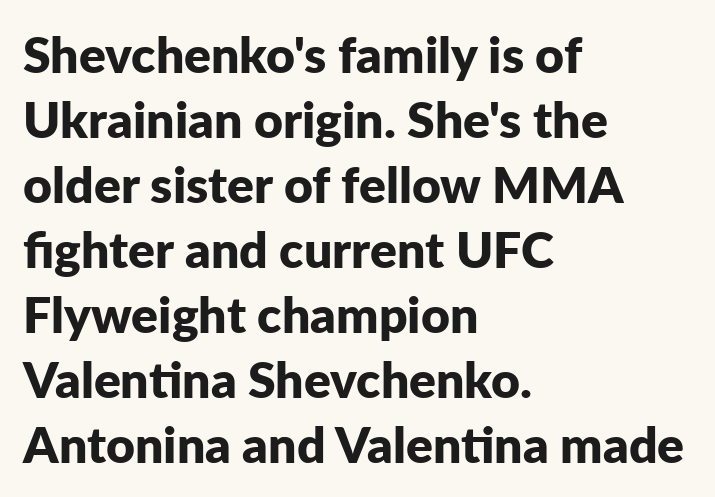
The image shows 50 px bold sans-serif type, upright; set left-aligned, normal line spacing (1.3x), normal letter spacing, not underlined; low stroke contrast and a medium x-height.
